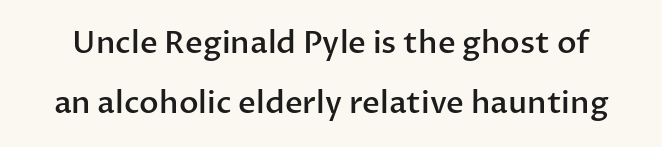
{"serif": "no", "italic": "no", "bold": "semi", "weight": "semibold", "width": "normal", "stroke_contrast": "low", "x_height": "medium", "monospaced": "no", "underline": "no", "line_spacing": "loose", "line_spacing_ratio": 1.92, "letter_spacing": "normal", "letter_spacing_em": 0.0, "glyph_px": 31}
